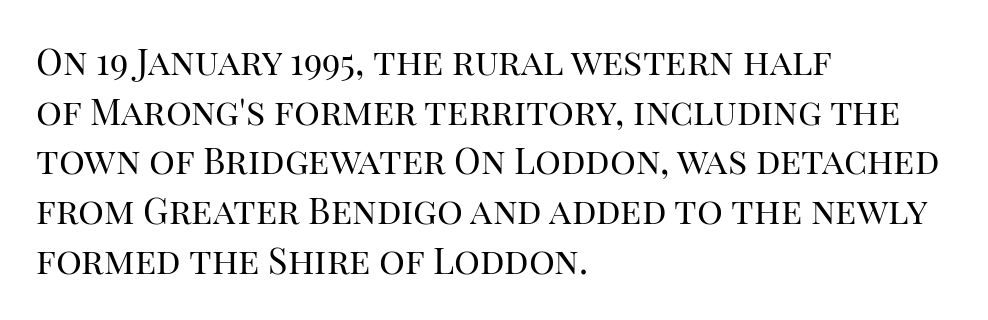
Q: Is the text bold? A: No.
Q: Is the text italic (slanted)? A: No, it is upright.
Q: Is the typeface a serif or a sans-serif typeface? A: Serif.
Q: Is the text underlined? A: No.
Q: How is the paragraph aligned? A: Left-aligned.
Q: Is the spacing between letters normal or unusually wide? A: Normal.
Q: Is the spacing between lines tight, normal or loose? A: Normal.
Q: Width (condensed, normal, or wide)? A: Normal.
Q: Stroke contrast? A: High.
Q: x-height? A: Large.
Q: Monospaced? A: No.
